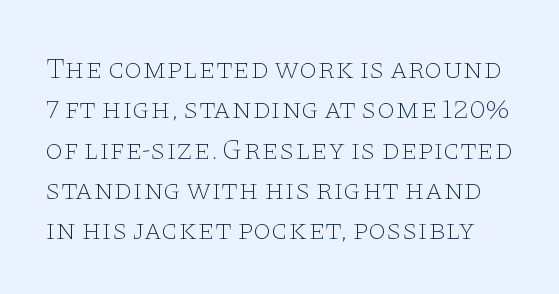
Q: Is the text bold? A: No.
Q: Is the text italic (slanted)? A: No, it is upright.
Q: Is the typeface a serif or a sans-serif typeface? A: Serif.
Q: Is the text underlined? A: No.
Q: Is the spacing between letters normal or unusually wide? A: Normal.
Q: Is the spacing between lines tight, normal or loose? A: Normal.
Q: Width (condensed, normal, or wide)? A: Wide.
Q: Stroke contrast? A: Low.
Q: x-height? A: Large.
Q: Monospaced? A: No.
